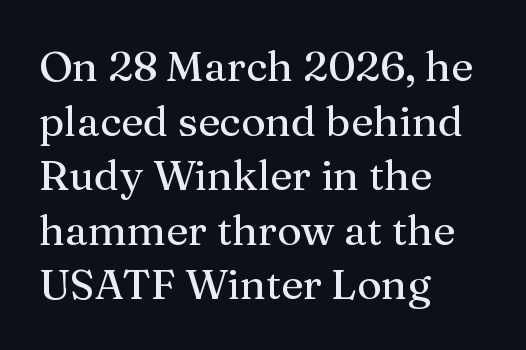
The strip under each line holds only bare page. The passage shown is typed in a proportional face where columns would drift. Caption: standard tracking, unaltered. The specimen reads as upright at a glance. The leading is moderate, giving the passage an even texture. What kind of face is this? One with serifs.
